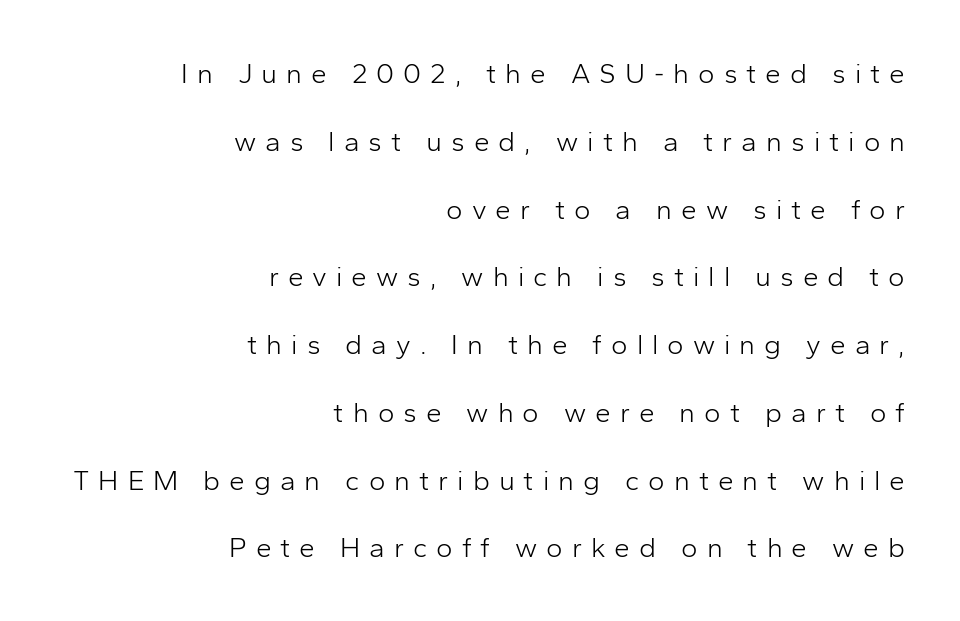
Notice how the passage keeps a crisp vertical edge on the right only. The letters carry no serifs — their stems end cleanly without finishing strokes. The letters stand upright; this is a roman face. The line-height multiplier appears high, well above default.
